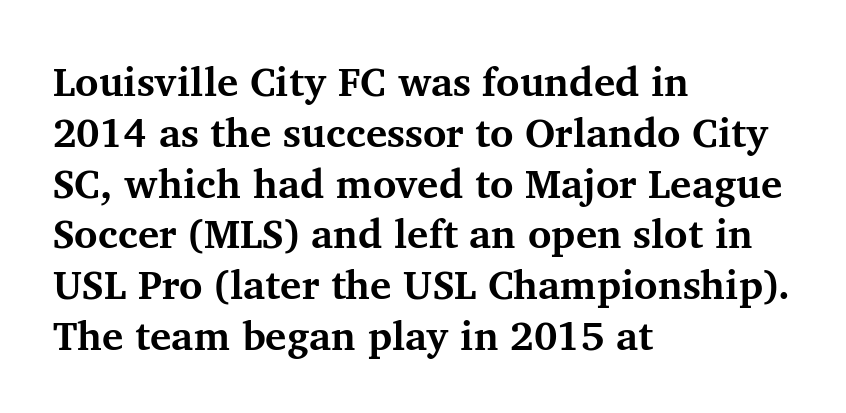
The image shows 40 px bold serif type, upright; set left-aligned, normal line spacing (1.27x), normal letter spacing, not underlined; medium stroke contrast and a medium x-height.
